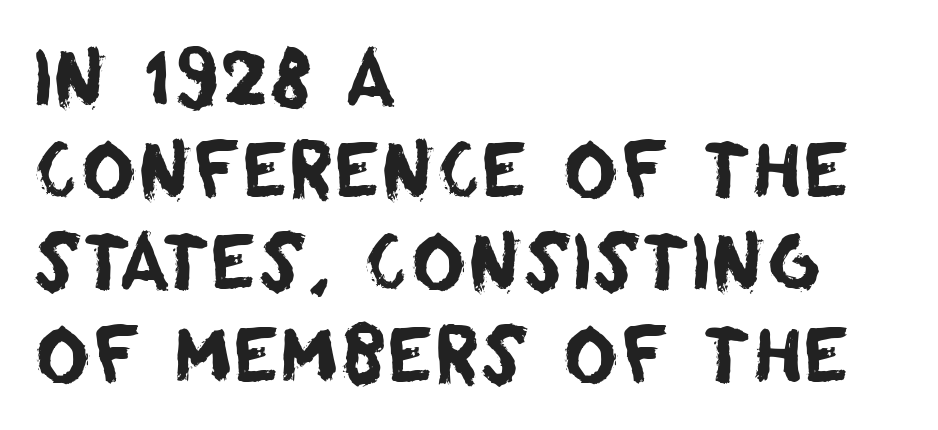
Honestly, there is no underline to notice here at all. Stroke terminals: plain, sans-serif. Which margin do the lines hug? The left one — the right edge is uneven. Character widths vary here, with narrow letters taking less room than wide ones.
